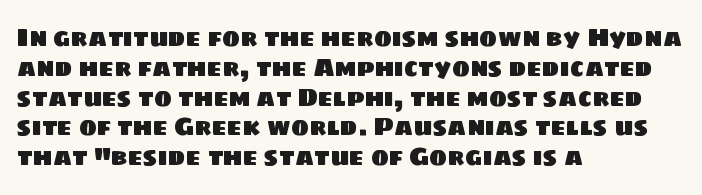
The image shows 24 px text type; set left-aligned, line spacing 1.24x, normal letter spacing, not underlined.
